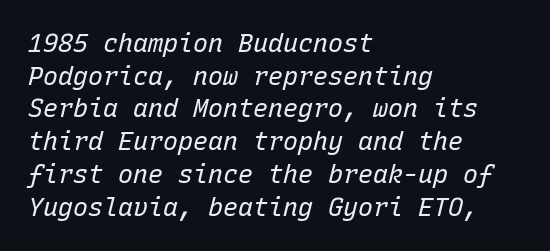
{"italic": "yes", "lean": "right", "slant_degrees": 15, "bold": "no", "underline": "no", "align": "left", "line_spacing": "normal", "line_spacing_ratio": 1.31, "letter_spacing": "normal", "letter_spacing_em": 0.0, "glyph_px": 25}
